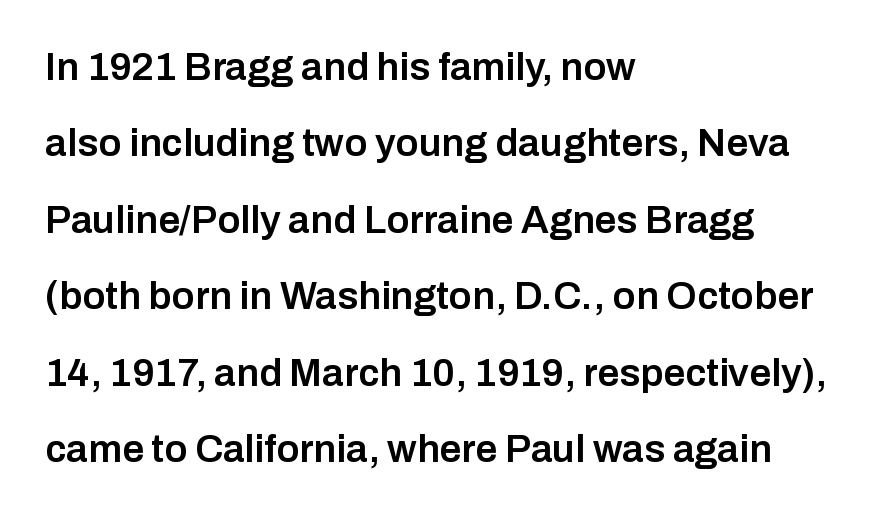
{"serif": "no", "italic": "no", "bold": "semi", "weight": "semibold", "width": "normal", "stroke_contrast": "low", "x_height": "medium", "monospaced": "no", "underline": "no", "align": "left", "line_spacing": "loose", "line_spacing_ratio": 1.96, "letter_spacing": "normal", "letter_spacing_em": 0.0, "glyph_px": 39}
